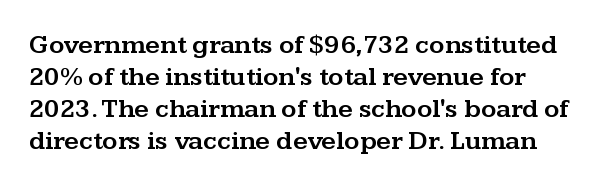
Posture: straight, roman, zero tilt. Check the space under the baseline: it is left empty. Is the letter spacing exaggerated? No — it looks like the ordinary default.
